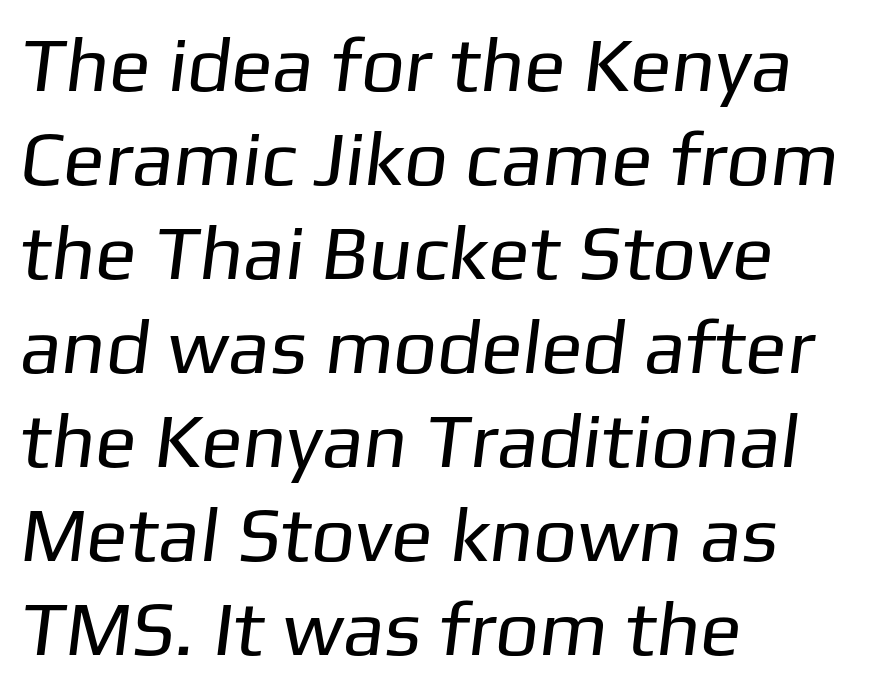
Reading down the block, your eye returns to a fixed left position each line. Heft: none added — not bold. Proportional: the letters do not fall into vertical columns. The text was rendered using a sans face with plain stroke endings. Words float on clear page, feet unadorned.
